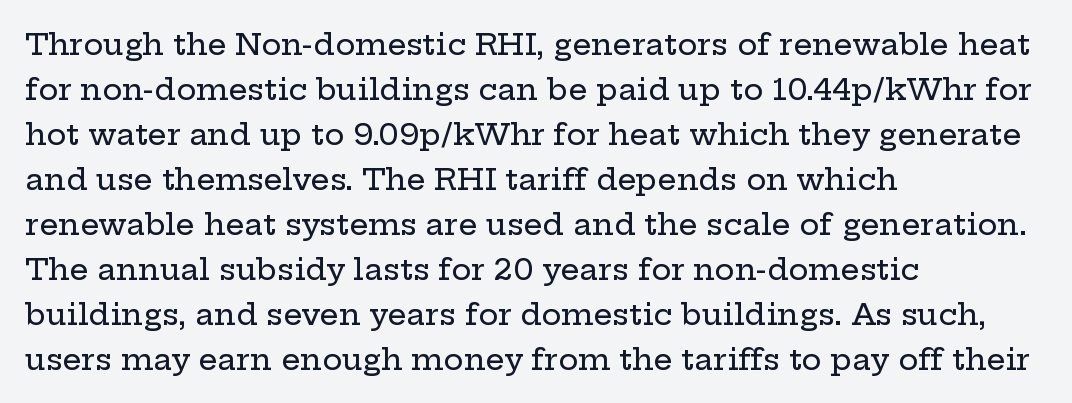
{"serif": "yes", "italic": "no", "width": "wide", "stroke_contrast": "low", "x_height": "medium", "monospaced": "no", "underline": "no", "align": "left", "line_spacing": "normal", "line_spacing_ratio": 1.5, "letter_spacing": "normal", "letter_spacing_em": 0.0, "glyph_px": 30}
